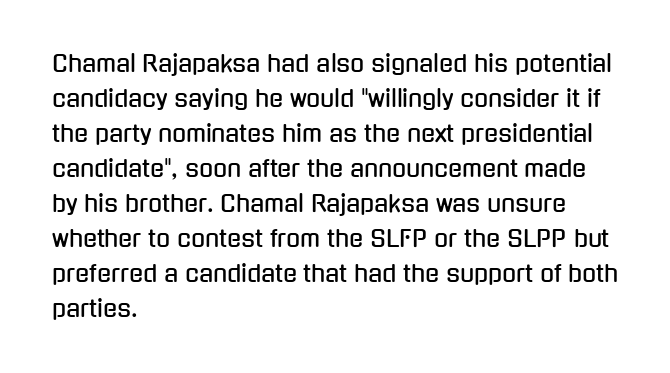
Left-aligned paragraph, ragged on the right. This sample uses an upright cut, with every glyph sitting square on the baseline. Only glyphs here, with clear space below each row. In terms of letterspacing, this is plain default setting. The line-height multiplier appears to be the usual default.
